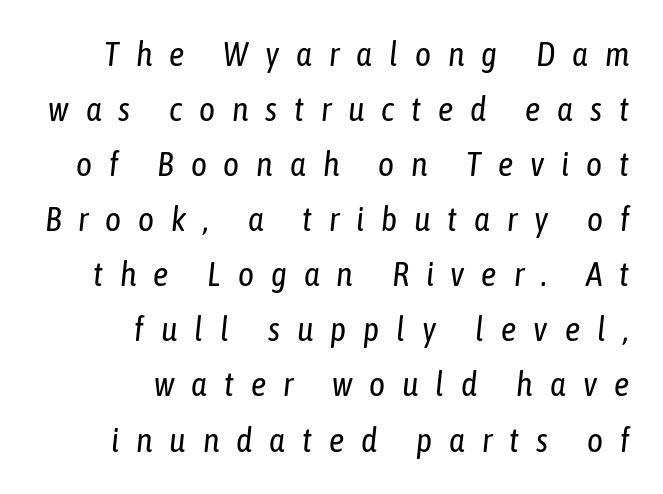
The image shows 34 px regular-weight, condensed type, italic (leaning right); set right-aligned, normal line spacing (1.62x), unusually wide letter spacing (+0.5 em), not underlined; low stroke contrast and a medium x-height.
